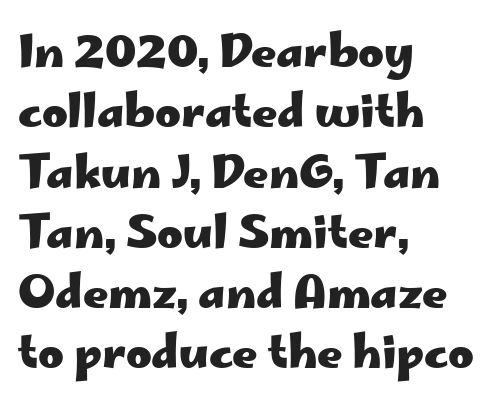
The image shows 44 px heavy, wide sans-serif type, upright; set left-aligned, normal line spacing (1.37x), normal letter spacing, not underlined; low stroke contrast and a small x-height.
